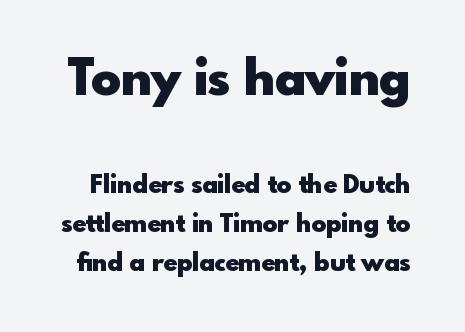
Unlike a traditional serif, this face leaves its strokes unadorned. Chunky letters — that's bold for sure. This layout puts the oversized block above and the modest block below. Compared with typical paragraphs, the rows here are spaced about the same.
